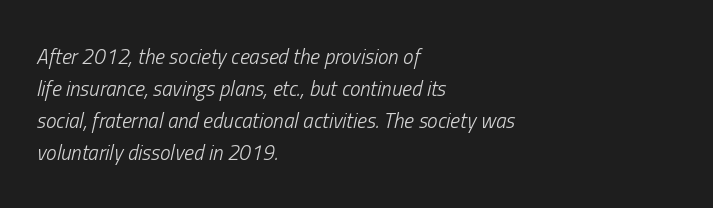
The string is rendered with underlining switched off. The face looks like a standard text weight, possibly lighter. Compared with a centered layout, this one pins lines to the left instead. How are the letters spaced? Ordinarily, with no added tracking. Normally led — the rows are evenly, conventionally spaced.
